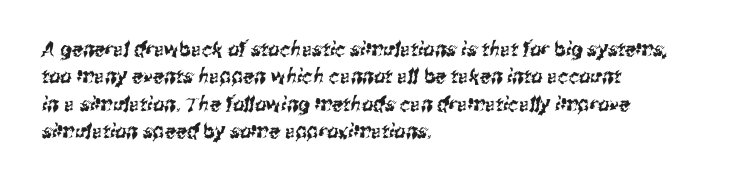
Students, note that the glyphs here touch the page at normal intervals. The space between consecutive lines is moderate. Horizontal alignment here is leftward, the default for most running prose. The area under the type is left untouched.
